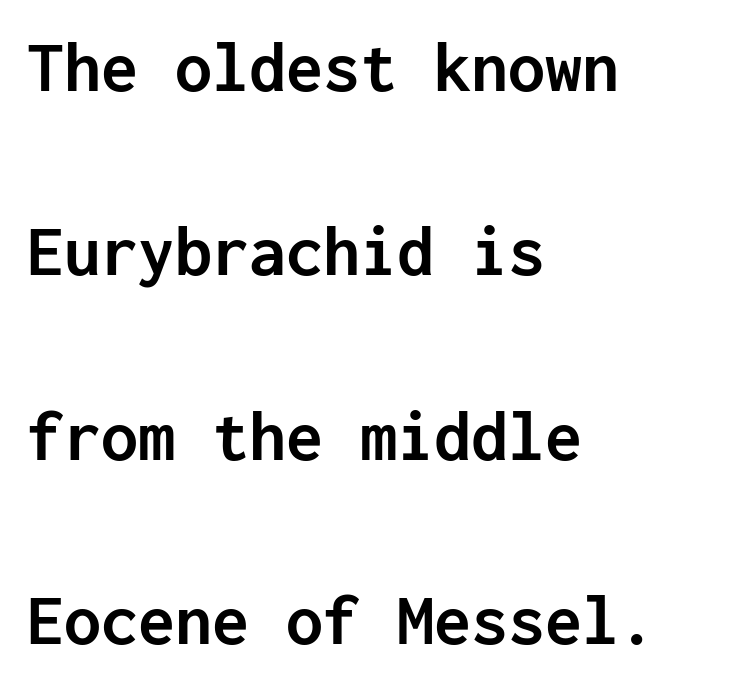
Q: Is the text bold? A: Yes.
Q: Is the text italic (slanted)? A: No, it is upright.
Q: Is the typeface a serif or a sans-serif typeface? A: Sans-serif.
Q: Is the text underlined? A: No.
Q: How is the paragraph aligned? A: Left-aligned.
Q: Is the spacing between letters normal or unusually wide? A: Normal.
Q: Is the spacing between lines tight, normal or loose? A: Loose.
Q: Width (condensed, normal, or wide)? A: Normal.
Q: Stroke contrast? A: Low.
Q: x-height? A: Medium.
Q: Monospaced? A: Yes.
